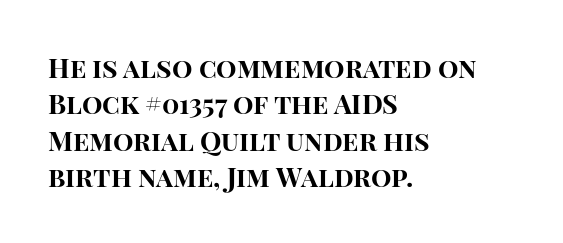
The image shows 27 px bold type, upright; set left-aligned, normal line spacing (1.35x), normal letter spacing, not underlined.
